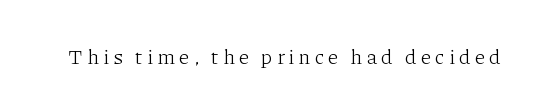
The image shows 21 px text type, upright; set not underlined.
